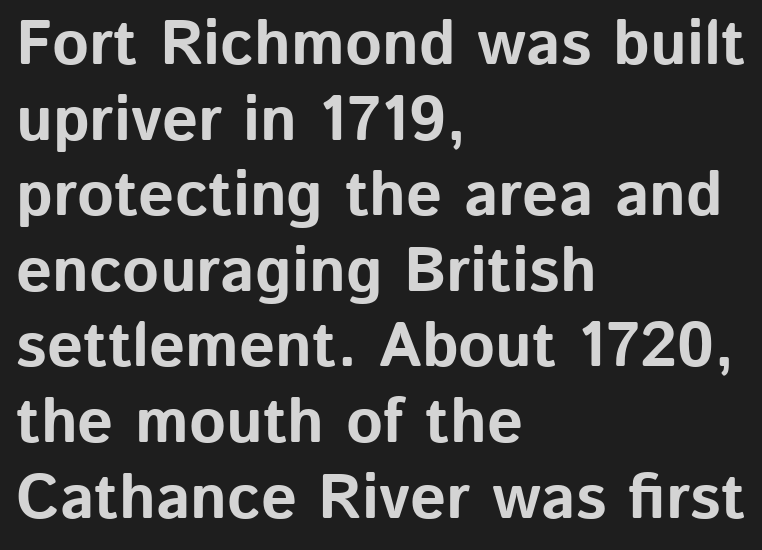
{"serif": "no", "italic": "no", "bold": "yes", "weight": "bold", "width": "normal", "stroke_contrast": "low", "x_height": "medium", "monospaced": "no", "underline": "no", "align": "left", "line_spacing_ratio": 1.2, "letter_spacing": "normal", "letter_spacing_em": 0.0, "glyph_px": 63}
